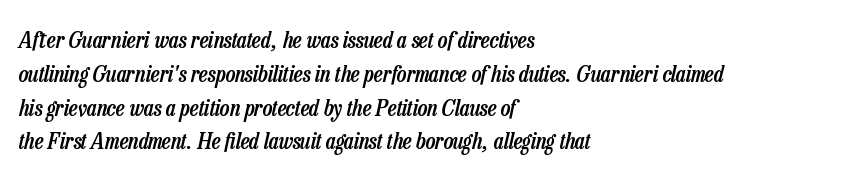
Q: Is the text bold? A: Semi-bold.
Q: Is the text italic (slanted)? A: Yes, it leans right by about 13 degrees.
Q: Is the text underlined? A: No.
Q: How is the paragraph aligned? A: Left-aligned.
Q: Is the spacing between letters normal or unusually wide? A: Normal.
Q: Is the spacing between lines tight, normal or loose? A: Normal.
